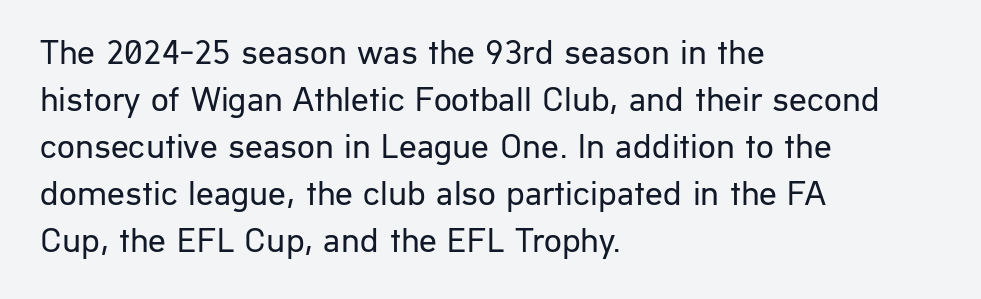
{"serif": "no", "italic": "no", "bold": "no", "weight": "regular", "width": "normal", "stroke_contrast": "low", "x_height": "medium", "monospaced": "no", "underline": "no", "align": "left", "line_spacing": "normal", "line_spacing_ratio": 1.34, "letter_spacing": "normal", "letter_spacing_em": 0.0, "glyph_px": 35}
